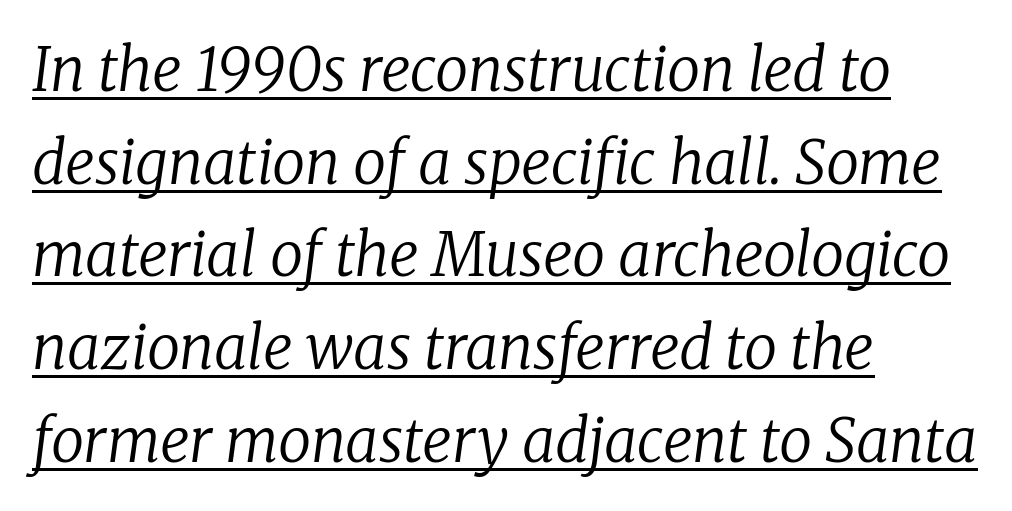
When letters slant like this, we call the style italic. The passage shown is typed in a proportional face where columns would drift. Each new line begins a customary step beneath the previous one. The gaps between neighbouring characters are ordinary and unremarkable.
